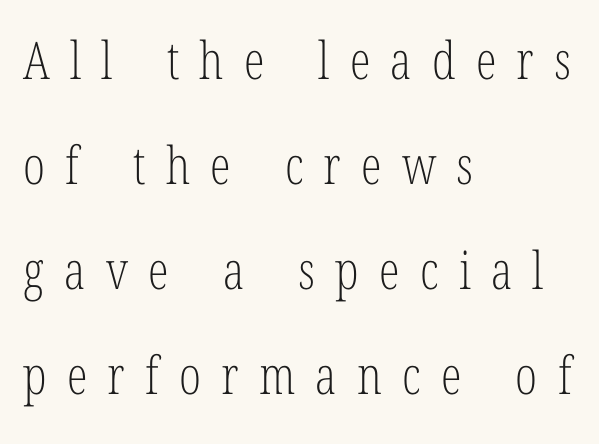
Character widths vary here, with narrow letters taking less room than wide ones. Style check: upright. If you measured baseline to baseline, you'd find a long distance. This is serif lettering, the kind often seen in printed books. Decoration check: the copy has no underline. Tracking here is generous; glyphs stand well apart from one another.
